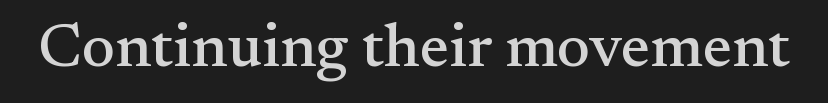
{"serif": "yes", "italic": "no", "width": "normal", "stroke_contrast": "medium", "x_height": "small", "monospaced": "no", "underline": "no", "letter_spacing": "normal", "letter_spacing_em": 0.0, "glyph_px": 62}
